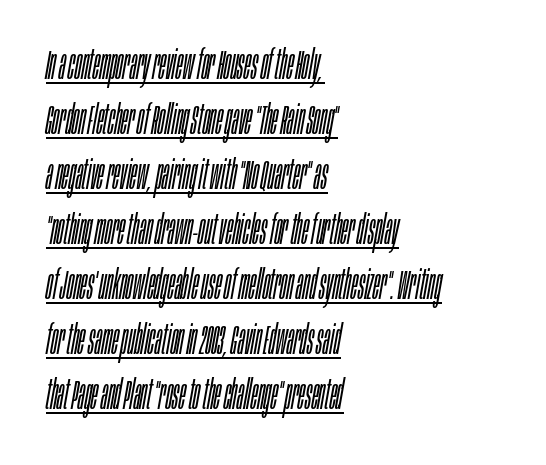
Q: Is the text bold? A: No.
Q: Is the text italic (slanted)? A: Yes, it leans right by about 10 degrees.
Q: Is the text underlined? A: Yes.
Q: How is the paragraph aligned? A: Left-aligned.
Q: Is the spacing between letters normal or unusually wide? A: Normal.
Q: Is the spacing between lines tight, normal or loose? A: Normal.
Q: Width (condensed, normal, or wide)? A: Condensed.
Q: Stroke contrast? A: Low.
Q: x-height? A: Large.
Q: Monospaced? A: No.
